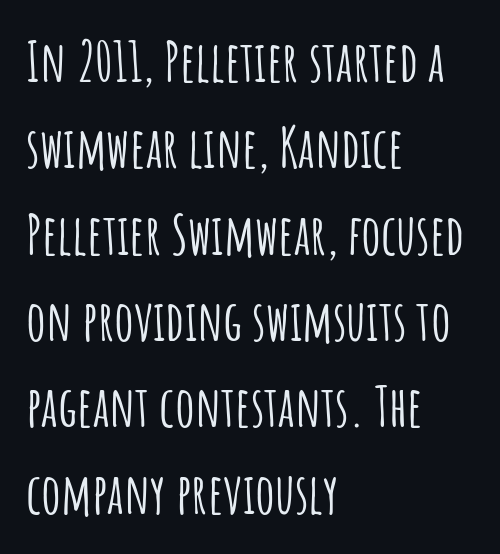
Italic? Not at all — the glyphs are vertical. Summary of vertical rhythm: regular, with standard interline spacing. Think of a printed novel: that variable character pitch is what you see here. The type is set solid horizontally, with unmodified tracking.
